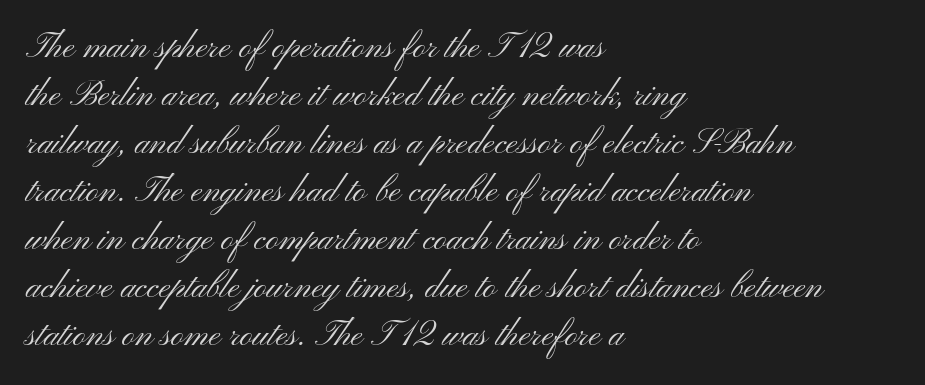
The image shows 35 px light, wide sans-serif type; set left-aligned, normal line spacing (1.37x), normal letter spacing, not underlined; medium stroke contrast and a small x-height.
